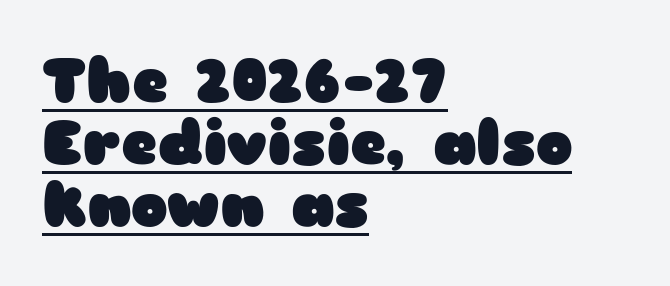
Very little white space separates one row of letters from the next. The tracking reads as untouched default to a designer's eye. Every character sits straight up, as roman type does. Underline: present.
